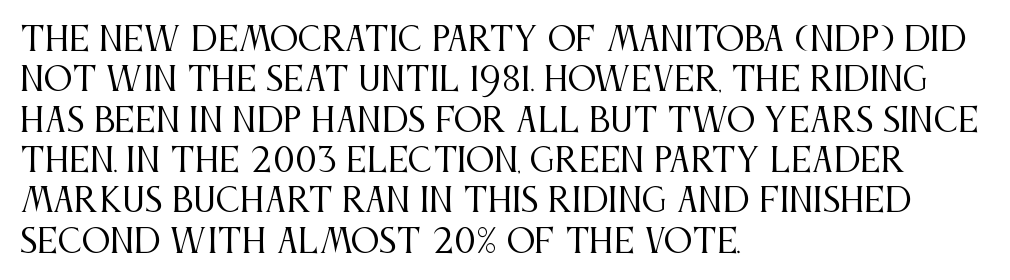
The setting favours the left margin, as ordinary paragraphs usually do. Does the lettering tilt? It doesn't — this is upright. The letters look calm and open, with moderate or lighter stems. This sample has the flowing, uneven cadence of proportional lettering. Little horizontal feet cap the strokes, marking this as serif type.
